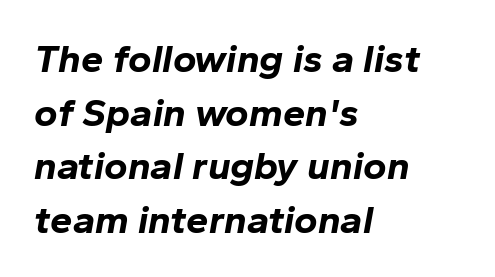
Compared with typical body copy, the letter spacing here is the same. This sample has the flowing, uneven cadence of proportional lettering. Quick note: interline space is typical. What weight is shown? A full bold with thick strokes.
